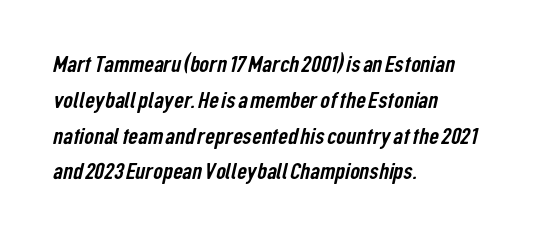
Q: Is the text underlined? A: No.
Q: How is the paragraph aligned? A: Left-aligned.
Q: Is the spacing between letters normal or unusually wide? A: Normal.
Q: Is the spacing between lines tight, normal or loose? A: Normal.
